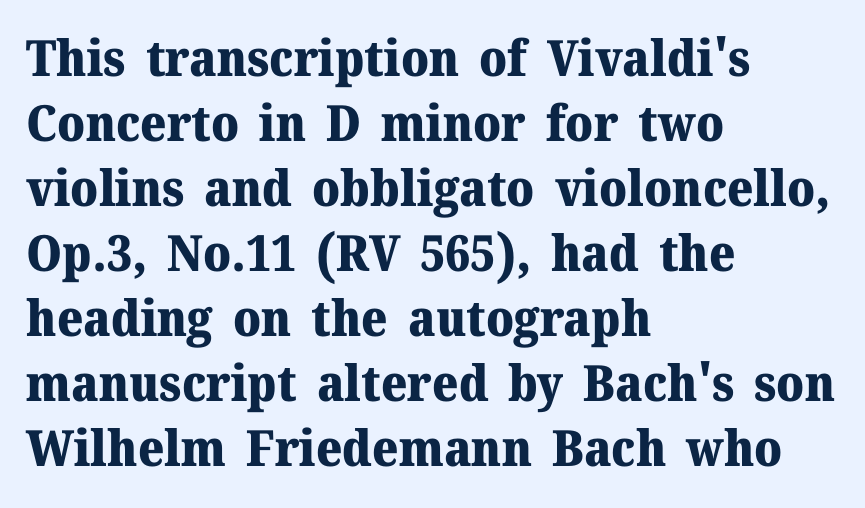
{"serif": "yes", "italic": "no", "bold": "yes", "weight": "heavy", "width": "normal", "stroke_contrast": "medium", "x_height": "medium", "monospaced": "no", "underline": "no", "align": "left", "line_spacing": "normal", "line_spacing_ratio": 1.3, "letter_spacing": "normal", "letter_spacing_em": 0.0, "glyph_px": 50}
